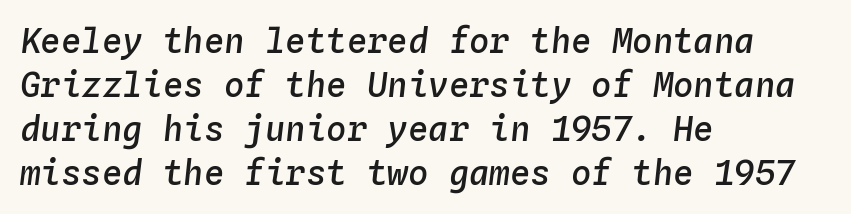
The image shows 34 px semibold type, italic (leaning right), monospaced; set left-aligned, normal line spacing (1.29x), normal letter spacing, not underlined; low stroke contrast and a medium x-height.
